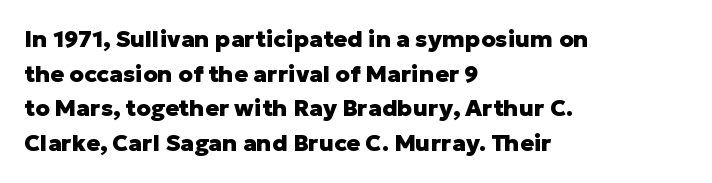
The image shows 23 px bold type, upright; set left-aligned, normal line spacing (1.51x), normal letter spacing, not underlined.
